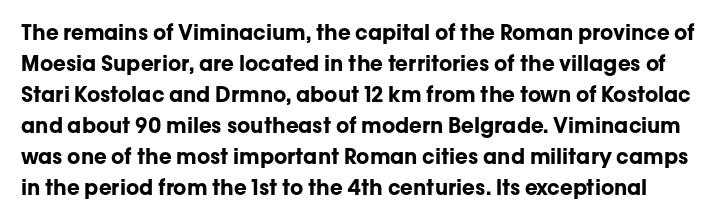
The image shows 21 px bold type, upright; set normal line spacing (1.48x), normal letter spacing, not underlined.
